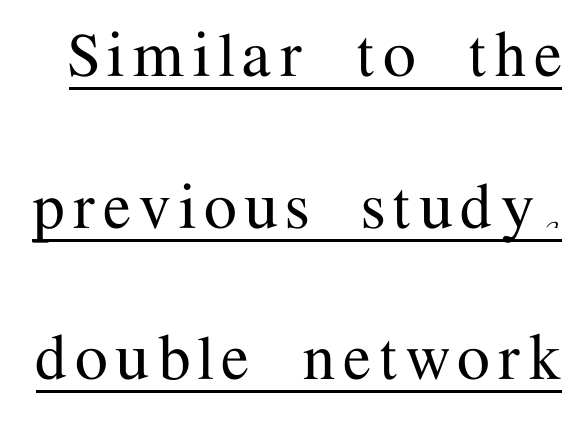
Q: Is the text italic (slanted)? A: No, it is upright.
Q: Is the typeface a serif or a sans-serif typeface? A: Serif.
Q: Is the text underlined? A: Yes.
Q: Is the spacing between lines tight, normal or loose? A: Loose.
Q: Width (condensed, normal, or wide)? A: Normal.
Q: Stroke contrast? A: Medium.
Q: x-height? A: Medium.
Q: Monospaced? A: No.
